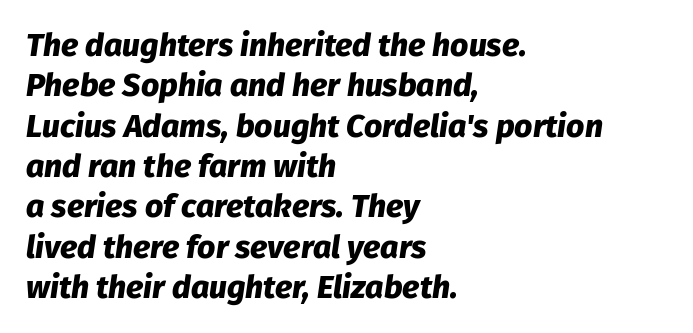
The passage shown leans; its letterforms are oblique. How heavy is the stroke? Heavy — this is a bold. The leading is moderate, giving the passage an even texture. Glance below the letters and you will spot only blank space. The face used here is rendered with its standard letterfit. Leftover space on each line is placed entirely after the last word.
